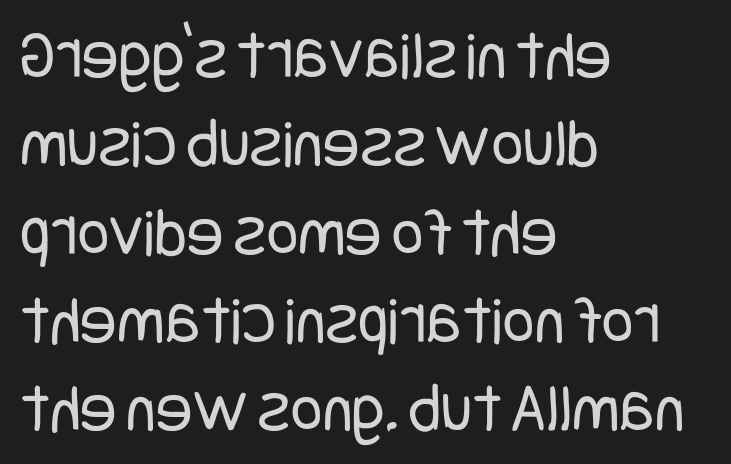
Q: Is the text bold? A: No.
Q: Is the text italic (slanted)? A: No, it is upright.
Q: Is the typeface a serif or a sans-serif typeface? A: Sans-serif.
Q: Is the text underlined? A: No.
Q: How is the paragraph aligned? A: Left-aligned.
Q: Is the spacing between letters normal or unusually wide? A: Normal.
Q: Is the spacing between lines tight, normal or loose? A: Normal.
Q: Width (condensed, normal, or wide)? A: Condensed.
Q: Stroke contrast? A: Low.
Q: x-height? A: Large.
